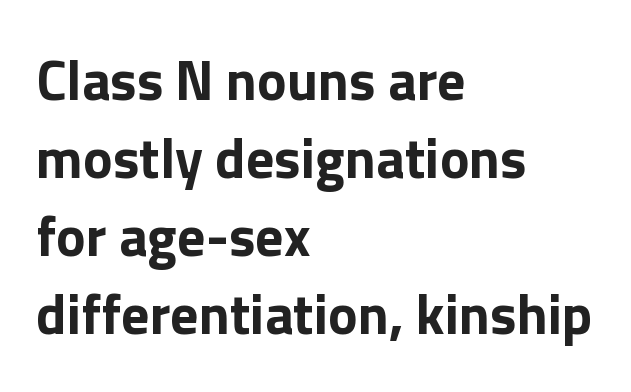
Q: Is the text bold? A: Yes.
Q: Is the text italic (slanted)? A: No, it is upright.
Q: Is the typeface a serif or a sans-serif typeface? A: Sans-serif.
Q: Is the text underlined? A: No.
Q: How is the paragraph aligned? A: Left-aligned.
Q: Is the spacing between letters normal or unusually wide? A: Normal.
Q: Is the spacing between lines tight, normal or loose? A: Normal.
Q: Width (condensed, normal, or wide)? A: Normal.
Q: x-height? A: Medium.
Q: Monospaced? A: No.
